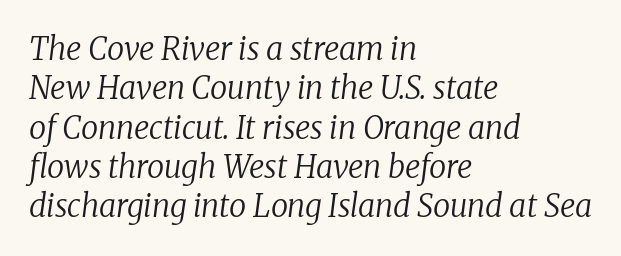
Here the designer chose a conventional face with non-uniform glyph widths. In CSS terms this would be text-align: left. Spacing between characters is what you'd get straight out of the box. Ink coverage per letter is moderate at most. The lines sit at an ordinary, default distance from one another. This sample uses an oblique cut, with every glyph tilted off the vertical.
